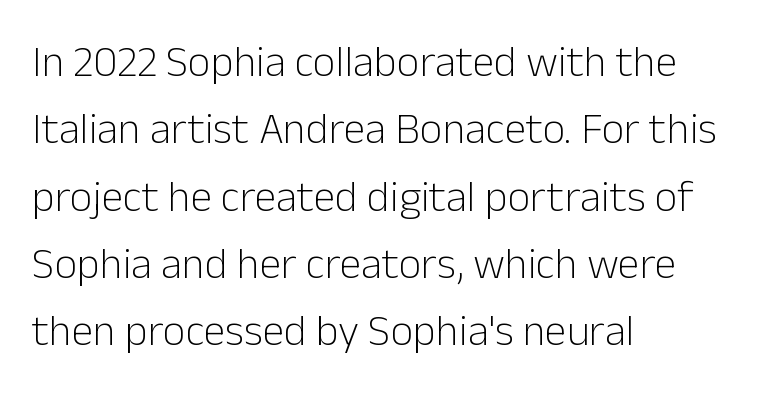
{"serif": "no", "italic": "no", "bold": "no", "weight": "light", "width": "normal", "stroke_contrast": "low", "x_height": "medium", "monospaced": "no", "underline": "no", "align": "left", "line_spacing": "normal", "line_spacing_ratio": 1.53, "letter_spacing": "normal", "letter_spacing_em": 0.0, "glyph_px": 44}
